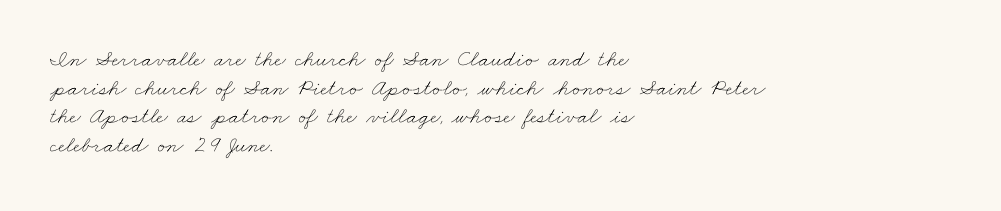
The image shows 23 px text type; set left-aligned, normal line spacing (1.25x), normal letter spacing, not underlined.
